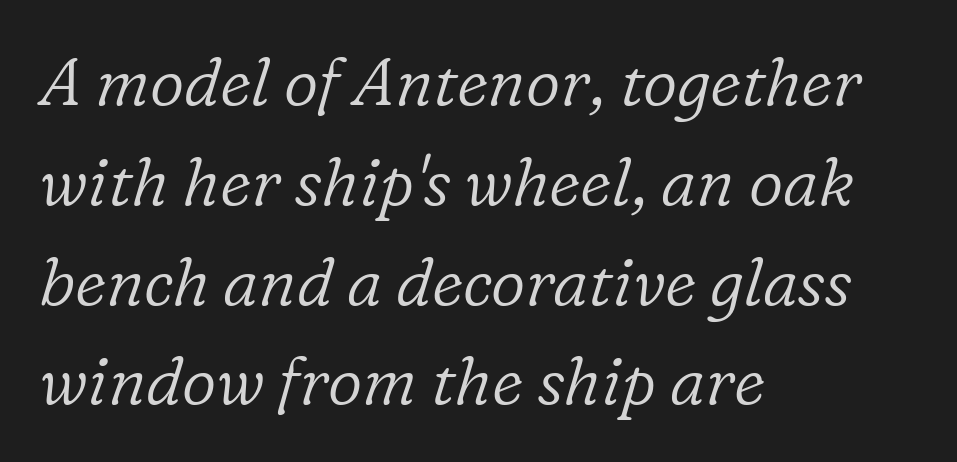
Q: Is the text bold? A: No.
Q: Is the text italic (slanted)? A: Yes, it leans right by about 16 degrees.
Q: Is the typeface a serif or a sans-serif typeface? A: Serif.
Q: Is the text underlined? A: No.
Q: How is the paragraph aligned? A: Left-aligned.
Q: Is the spacing between letters normal or unusually wide? A: Normal.
Q: Is the spacing between lines tight, normal or loose? A: Normal.
Q: Width (condensed, normal, or wide)? A: Normal.
Q: Stroke contrast? A: Low.
Q: x-height? A: Medium.
Q: Monospaced? A: No.
